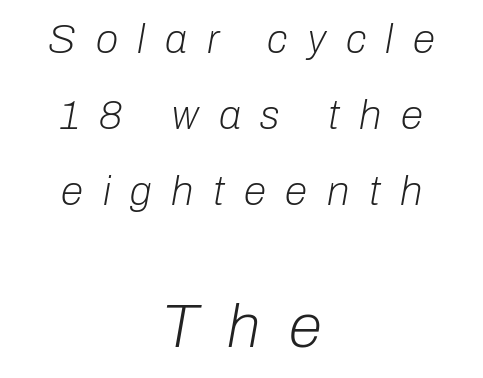
Style check: oblique. Each stroke keeps to a modest, everyday thickness or less. The passage shown is typed in a proportional face where columns would drift. Glyph-to-glyph distance is far greater than everyday printed text. Note: smaller setting up top, larger setting below.
